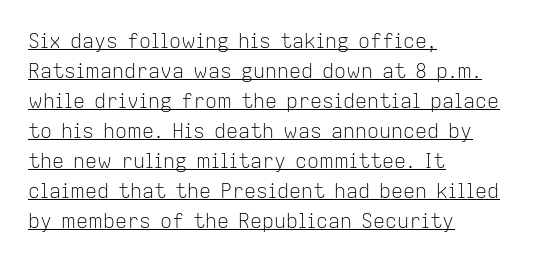
{"italic": "no", "bold": "no", "underline": "yes", "align": "left", "line_spacing": "normal", "line_spacing_ratio": 1.5, "letter_spacing": "normal", "letter_spacing_em": 0.0, "glyph_px": 20}
